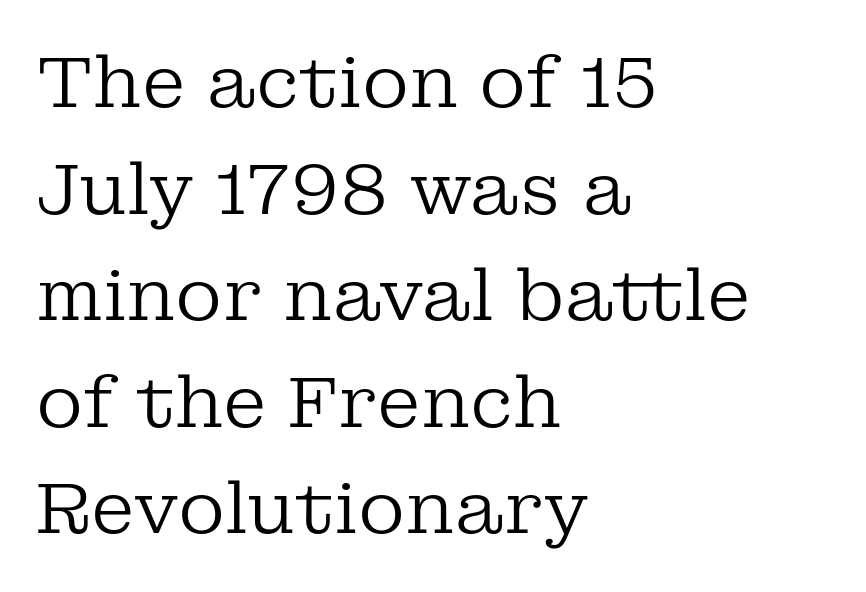
Lines of text with bare space underneath. Rows of type keep a routine distance in the vertical direction. Each letter keeps its own natural width here, so spacing adapts to shape. Does the type have serifs? Yes, each stem ends in a small foot. The font is comparable to plain body text, perhaps lighter.
